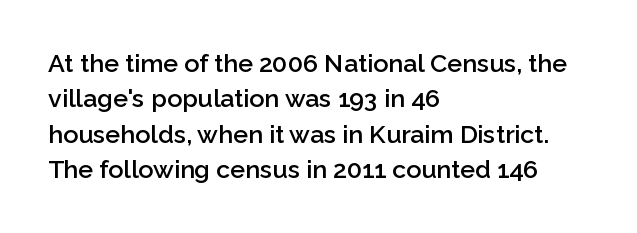
Q: Is the text bold? A: Semi-bold.
Q: Is the text italic (slanted)? A: No, it is upright.
Q: Is the text underlined? A: No.
Q: How is the paragraph aligned? A: Left-aligned.
Q: Is the spacing between letters normal or unusually wide? A: Normal.
Q: Is the spacing between lines tight, normal or loose? A: Normal.
